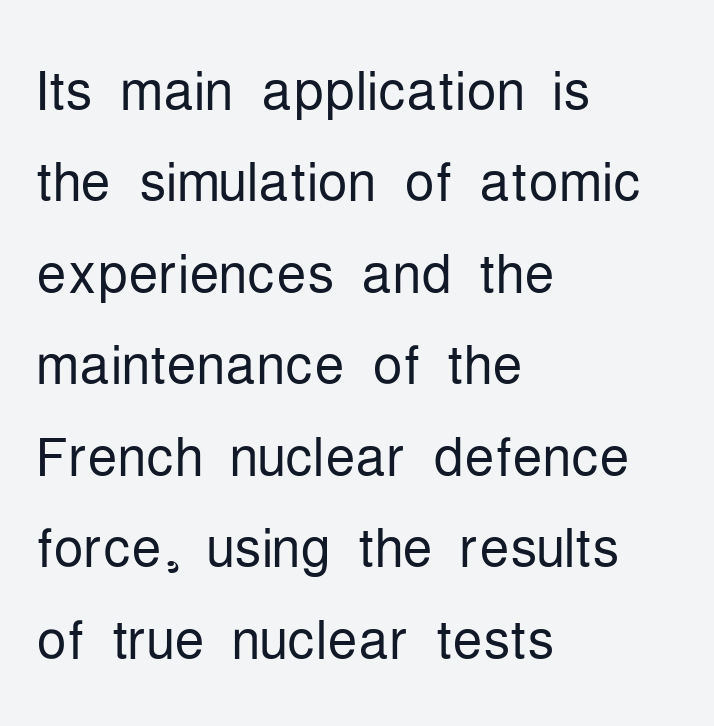
{"serif": "no", "italic": "no", "bold": "no", "weight": "light", "width": "condensed", "stroke_contrast": "low", "x_height": "medium", "monospaced": "no", "underline": "no", "align": "left", "line_spacing_ratio": 1.22, "letter_spacing": "normal", "letter_spacing_em": 0.0, "glyph_px": 75}
